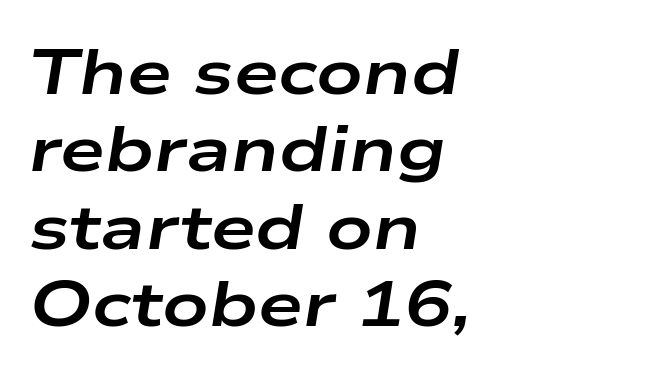
The image shows 64 px bold, wide type, italic (leaning right); set left-aligned, line spacing 1.21x, normal letter spacing, not underlined; low stroke contrast and a medium x-height.
